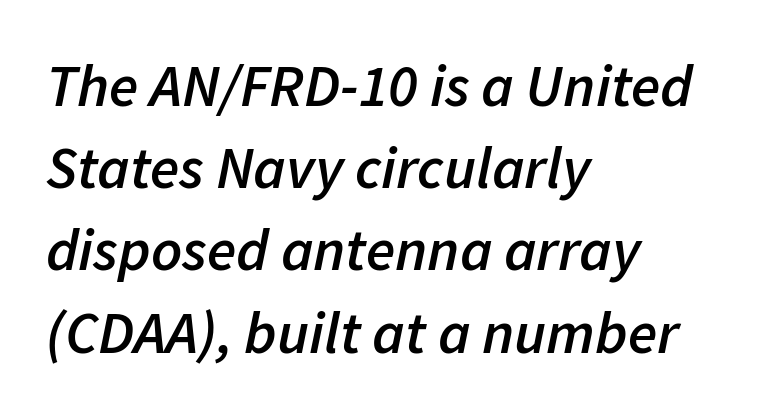
A typesetter would call this zero additional tracking. Each new line begins a customary step beneath the previous one. Where is the straight margin? On the left. The sample has been set in demibold, a notch under bold.
